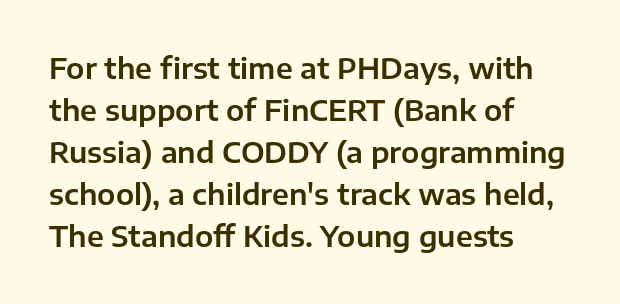
{"serif": "no", "italic": "no", "width": "normal", "stroke_contrast": "low", "x_height": "medium", "monospaced": "no", "underline": "no", "align": "left", "line_spacing": "normal", "line_spacing_ratio": 1.45, "letter_spacing": "normal", "letter_spacing_em": 0.0, "glyph_px": 29}
